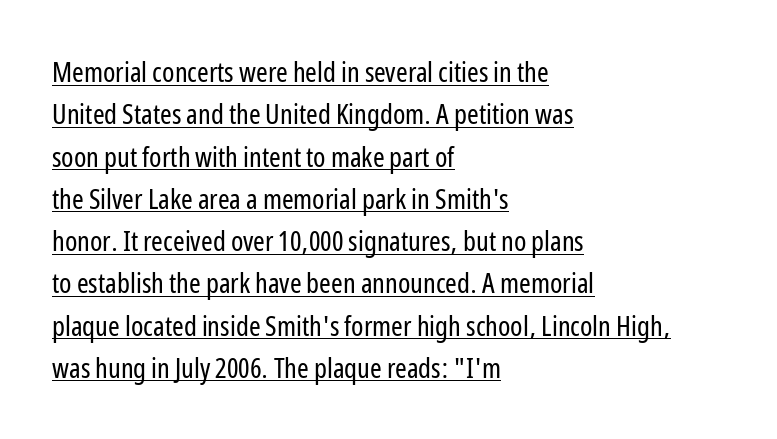
Compared with typical paragraphs, the rows here are spaced about the same. Nothing sits at the stroke ends, so this counts as sans-serif. There is no visible air inserted between adjacent glyphs. A typesetter would call this proportional, since set widths differ per character. Stroke thickness stays within the range of a standard reading face or lighter.
